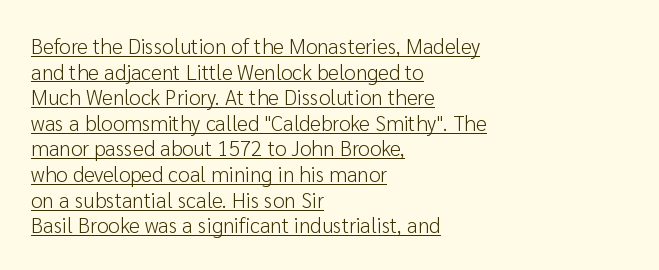
{"italic": "no", "bold": "no", "underline": "yes", "align": "left", "line_spacing_ratio": 1.22, "letter_spacing": "normal", "letter_spacing_em": 0.0, "glyph_px": 21}
